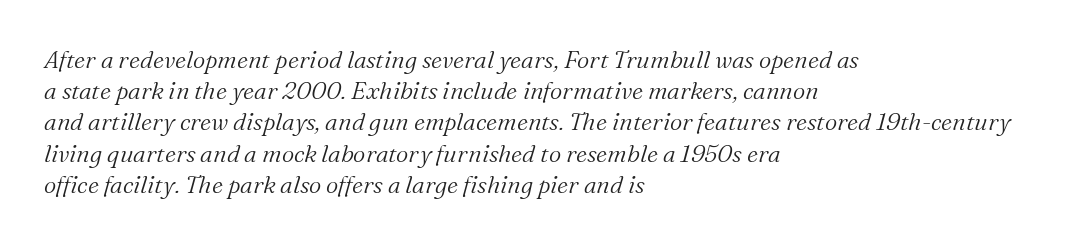
Looking at the ascenders, they clearly lean. Has an underline been added? It has not. Weight class: somewhere from thin through regular. These lines are set flush left with a ragged right edge.
